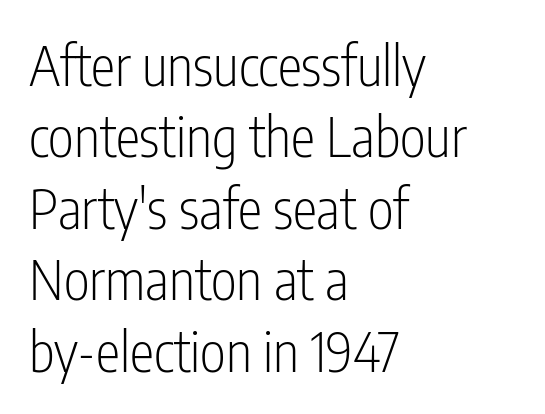
{"serif": "no", "italic": "no", "bold": "no", "weight": "light", "width": "condensed", "stroke_contrast": "low", "x_height": "medium", "monospaced": "no", "underline": "no", "align": "left", "line_spacing": "normal", "line_spacing_ratio": 1.3, "letter_spacing": "normal", "letter_spacing_em": 0.0, "glyph_px": 55}
